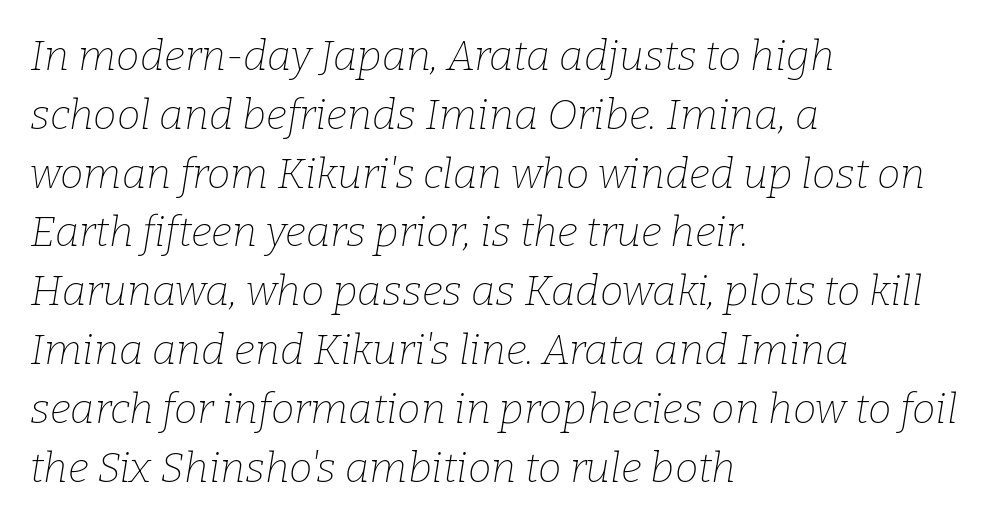
Q: Is the text bold? A: No.
Q: Is the text italic (slanted)? A: Yes, it leans right by about 9 degrees.
Q: Is the typeface a serif or a sans-serif typeface? A: Serif.
Q: Is the text underlined? A: No.
Q: How is the paragraph aligned? A: Left-aligned.
Q: Is the spacing between letters normal or unusually wide? A: Normal.
Q: Is the spacing between lines tight, normal or loose? A: Normal.
Q: Width (condensed, normal, or wide)? A: Normal.
Q: Stroke contrast? A: Low.
Q: x-height? A: Medium.
Q: Monospaced? A: No.
